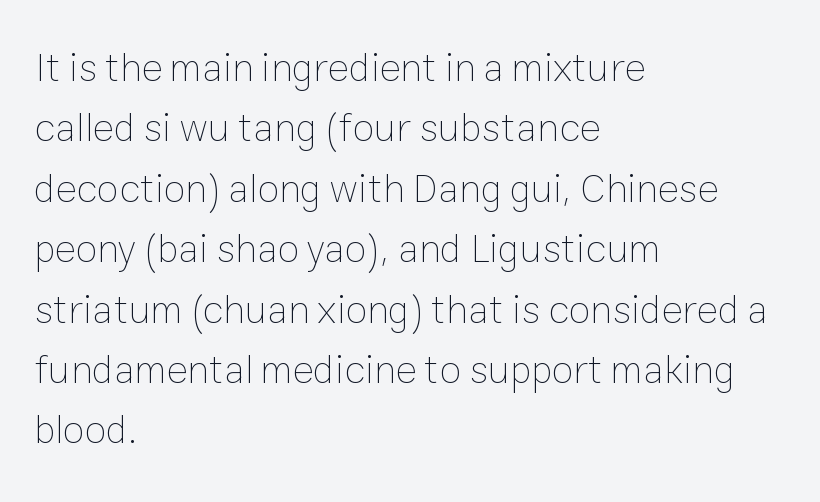
The image shows 40 px thin type, upright; set left-aligned, normal line spacing (1.51x), normal letter spacing, not underlined; low stroke contrast and a medium x-height.
